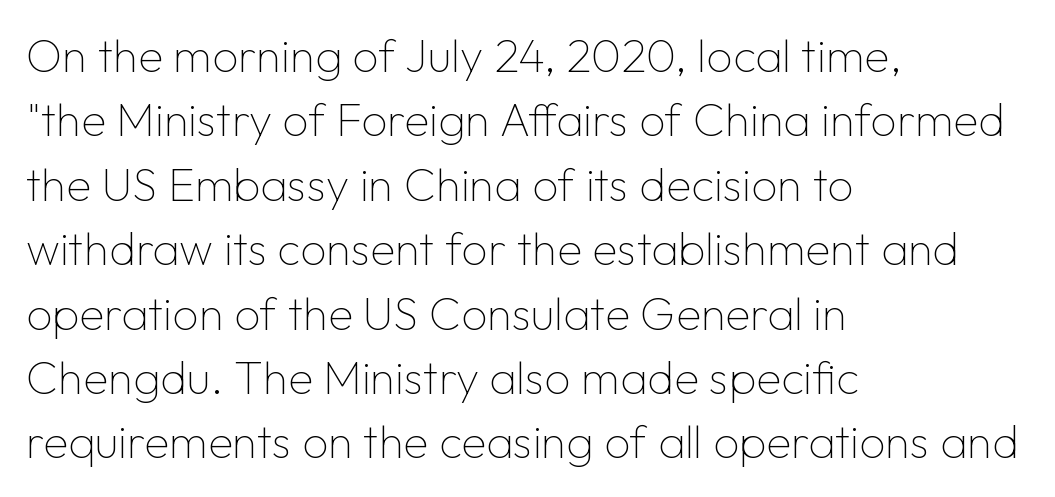
Q: Is the text bold? A: No.
Q: Is the text italic (slanted)? A: No, it is upright.
Q: Is the typeface a serif or a sans-serif typeface? A: Sans-serif.
Q: Is the text underlined? A: No.
Q: How is the paragraph aligned? A: Left-aligned.
Q: Is the spacing between letters normal or unusually wide? A: Normal.
Q: Is the spacing between lines tight, normal or loose? A: Normal.
Q: Width (condensed, normal, or wide)? A: Normal.
Q: Stroke contrast? A: Low.
Q: x-height? A: Medium.
Q: Monospaced? A: No.
